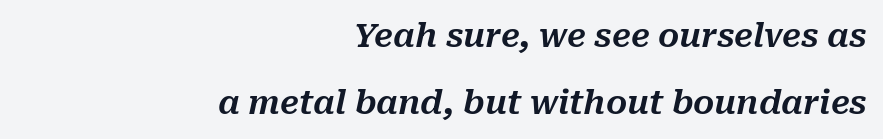
Q: Is the text italic (slanted)? A: Yes, it leans right by about 10 degrees.
Q: Is the text underlined? A: No.
Q: How is the paragraph aligned? A: Right-aligned.
Q: Is the spacing between letters normal or unusually wide? A: Normal.
Q: Is the spacing between lines tight, normal or loose? A: Loose.
Q: Width (condensed, normal, or wide)? A: Normal.
Q: Stroke contrast? A: Medium.
Q: x-height? A: Medium.
Q: Monospaced? A: No.
